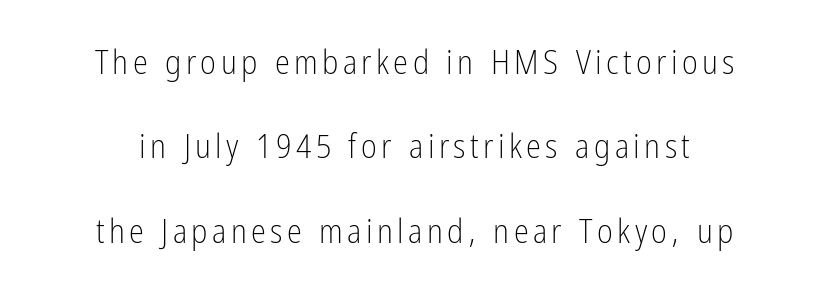
The image shows 34 px light, condensed sans-serif type, upright; set loose line spacing (2.48x), not underlined; low stroke contrast and a medium x-height.
